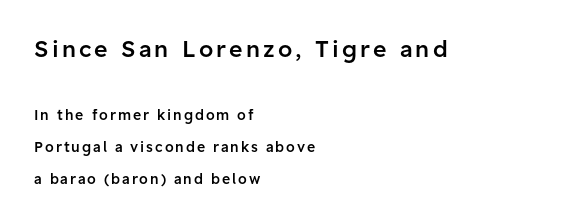
The vertical gap from one line to the next is large. Bare-footed words on every line. The face used here appears at its bigger size in the upper chunk. One-word summary of the alignment: left.
